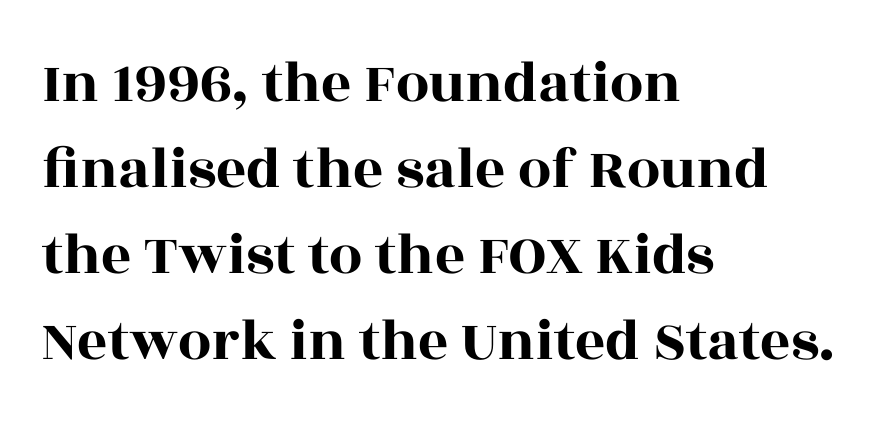
A typesetter would mark this as roman, not italic. Check under the words: just untouched page. Interline gaps are of average width in this sample. These lines keep a tight, regular rhythm from letter to letter.
